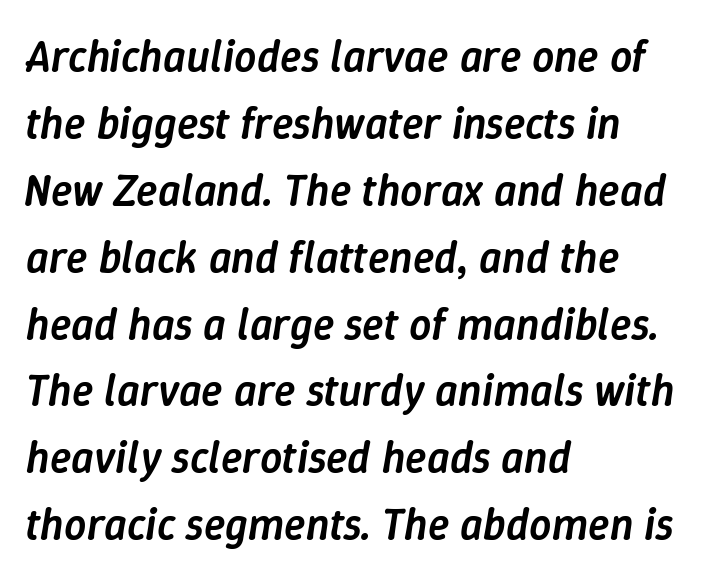
The image shows 44 px semibold type, italic (leaning right); set left-aligned, normal line spacing (1.52x), normal letter spacing, not underlined; low stroke contrast and a medium x-height.
